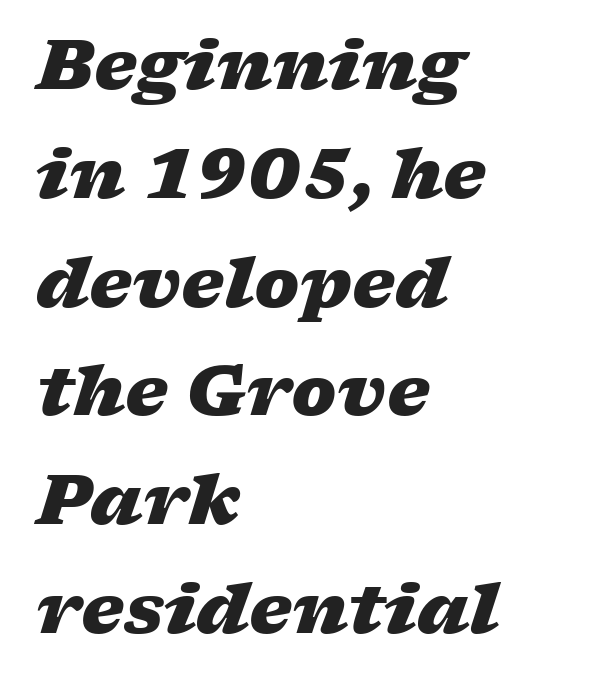
Where is the straight margin? On the left. This sample uses plain, unmodified letter spacing. Does the lettering tilt? It does — this is italic. Weight: bold. Normally led — the rows are evenly, conventionally spaced.
